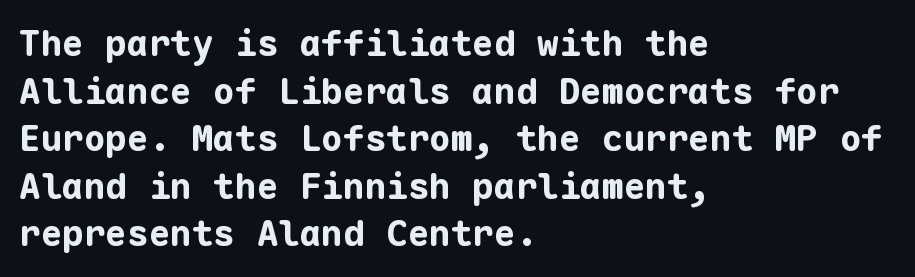
{"serif": "no", "italic": "no", "bold": "yes", "weight": "bold", "width": "normal", "stroke_contrast": "low", "x_height": "medium", "monospaced": "yes", "underline": "no", "align": "left", "line_spacing": "normal", "line_spacing_ratio": 1.32, "letter_spacing": "normal", "letter_spacing_em": 0.0, "glyph_px": 36}
